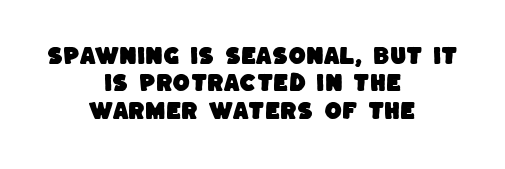
{"underline": "no", "align": "center", "line_spacing": "normal", "line_spacing_ratio": 1.37, "letter_spacing": "normal", "letter_spacing_em": 0.0, "glyph_px": 20}
